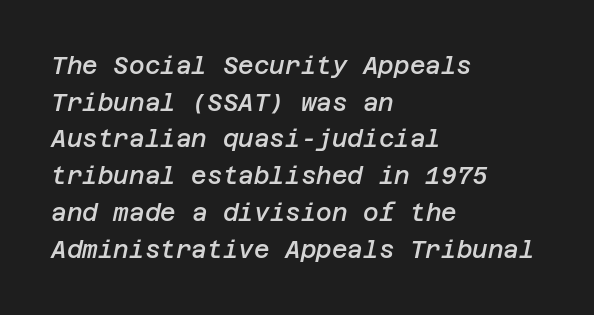
The face used here is rendered with its standard letterfit. Line beginnings align vertically; line endings do not. Compared with an ordinary text face, these strokes are moderately heavier — a semibold. Reading down the column, the eye jumps a familiar distance to each next line. The axis of the letterforms is tilted away from vertical.
